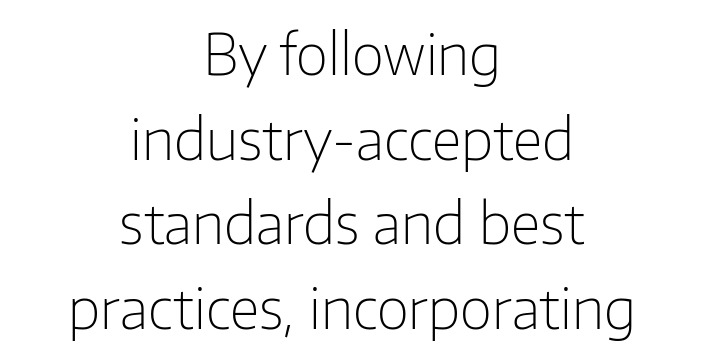
{"serif": "no", "italic": "no", "bold": "no", "weight": "light", "width": "normal", "stroke_contrast": "low", "x_height": "medium", "monospaced": "no", "underline": "no", "align": "center", "line_spacing": "normal", "line_spacing_ratio": 1.51, "letter_spacing": "normal", "letter_spacing_em": 0.0, "glyph_px": 56}
